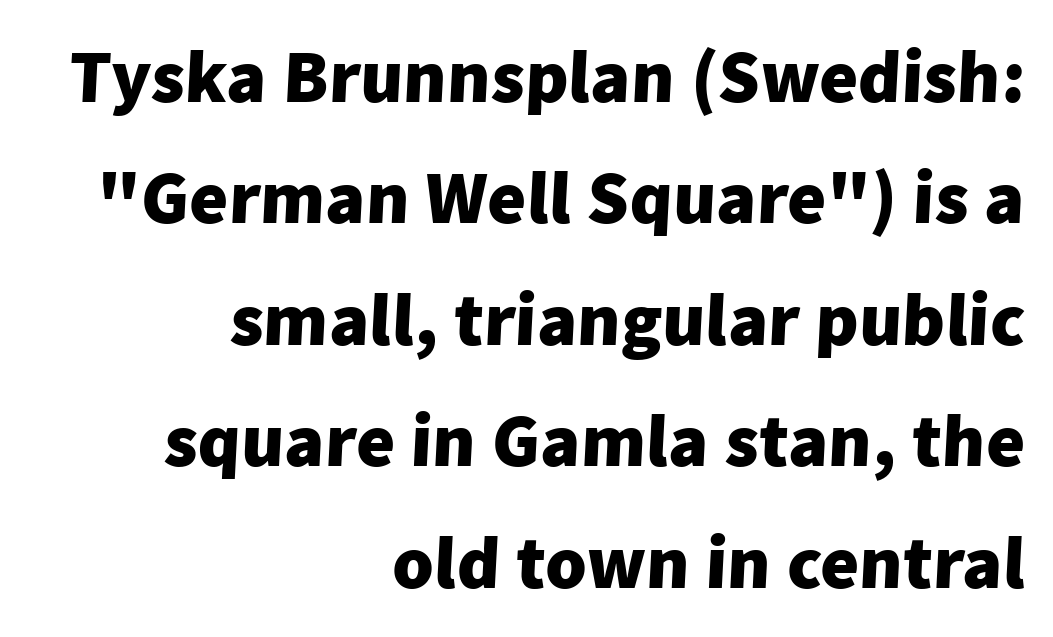
{"serif": "no", "bold": "yes", "weight": "heavy", "width": "normal", "stroke_contrast": "low", "x_height": "medium", "monospaced": "no", "underline": "no", "align": "right", "line_spacing": "normal", "line_spacing_ratio": 1.62, "letter_spacing": "normal", "letter_spacing_em": 0.0, "glyph_px": 75}
